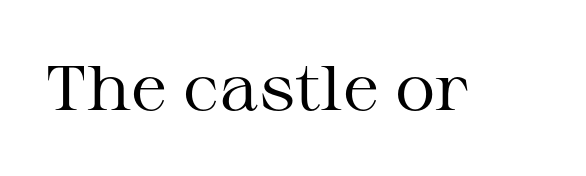
Q: Is the text bold? A: No.
Q: Is the text italic (slanted)? A: No, it is upright.
Q: Is the typeface a serif or a sans-serif typeface? A: Serif.
Q: Is the text underlined? A: No.
Q: Is the spacing between letters normal or unusually wide? A: Normal.
Q: Width (condensed, normal, or wide)? A: Wide.
Q: Stroke contrast? A: Medium.
Q: x-height? A: Medium.
Q: Monospaced? A: No.
